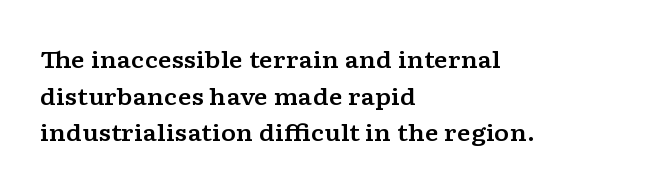
{"italic": "no", "underline": "no", "align": "left", "line_spacing": "normal", "line_spacing_ratio": 1.59, "letter_spacing": "normal", "letter_spacing_em": 0.0, "glyph_px": 23}
